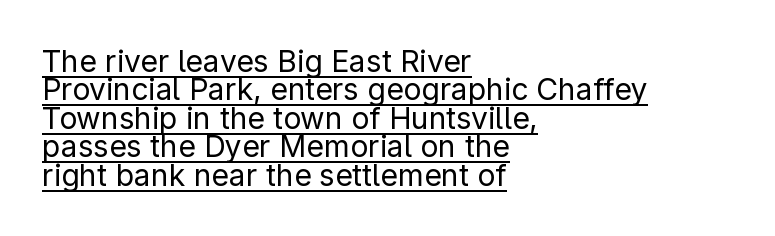
Q: Is the text bold? A: No.
Q: Is the text italic (slanted)? A: No, it is upright.
Q: Is the typeface a serif or a sans-serif typeface? A: Sans-serif.
Q: Is the text underlined? A: Yes.
Q: How is the paragraph aligned? A: Left-aligned.
Q: Is the spacing between letters normal or unusually wide? A: Normal.
Q: Is the spacing between lines tight, normal or loose? A: Tight.
Q: Width (condensed, normal, or wide)? A: Normal.
Q: Stroke contrast? A: Low.
Q: x-height? A: Medium.
Q: Monospaced? A: No.
